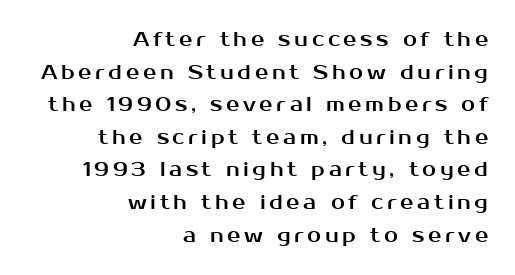
Q: Is the text italic (slanted)? A: No, it is upright.
Q: Is the text underlined? A: No.
Q: How is the paragraph aligned? A: Right-aligned.
Q: Is the spacing between lines tight, normal or loose? A: Normal.
